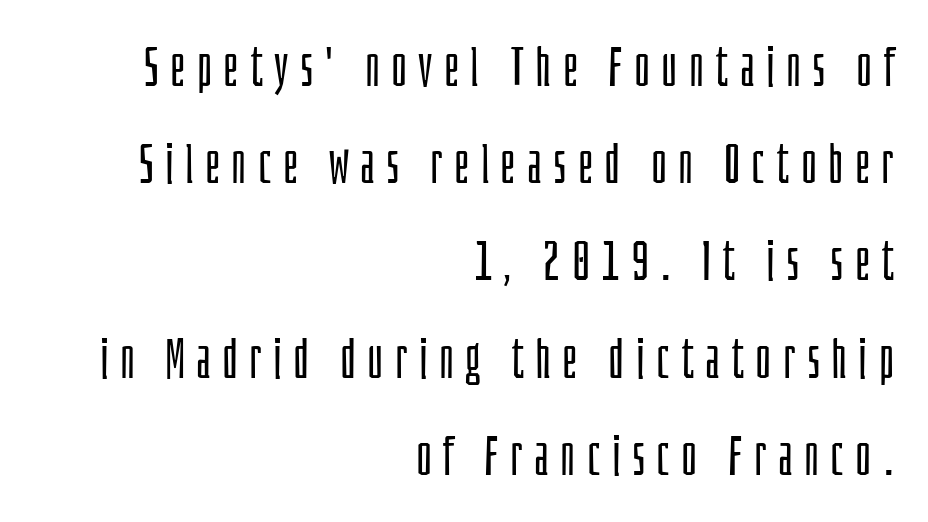
{"serif": "no", "italic": "no", "bold": "no", "weight": "light", "width": "condensed", "stroke_contrast": "low", "x_height": "large", "monospaced": "no", "underline": "no", "align": "right", "line_spacing_ratio": 1.8, "letter_spacing": "wide", "letter_spacing_em": 0.21, "glyph_px": 54}
